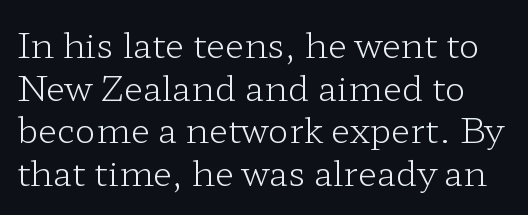
{"serif": "yes", "italic": "no", "bold": "no", "weight": "light", "width": "wide", "stroke_contrast": "low", "x_height": "medium", "monospaced": "no", "underline": "no", "line_spacing_ratio": 1.22, "letter_spacing": "normal", "letter_spacing_em": 0.0, "glyph_px": 35}
